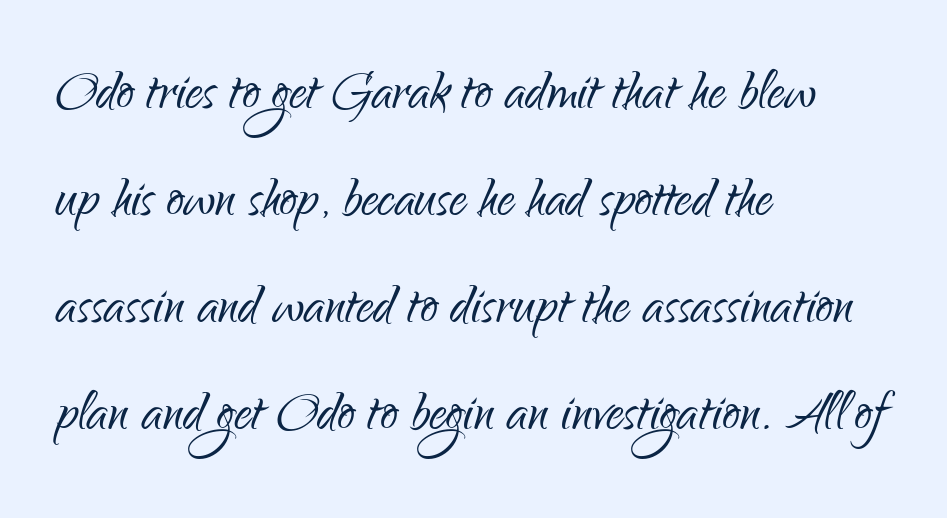
{"serif": "no", "bold": "no", "weight": "light", "width": "condensed", "stroke_contrast": "low", "x_height": "small", "monospaced": "no", "underline": "no", "align": "left", "line_spacing": "normal", "line_spacing_ratio": 1.55, "letter_spacing": "normal", "letter_spacing_em": 0.0, "glyph_px": 69}
